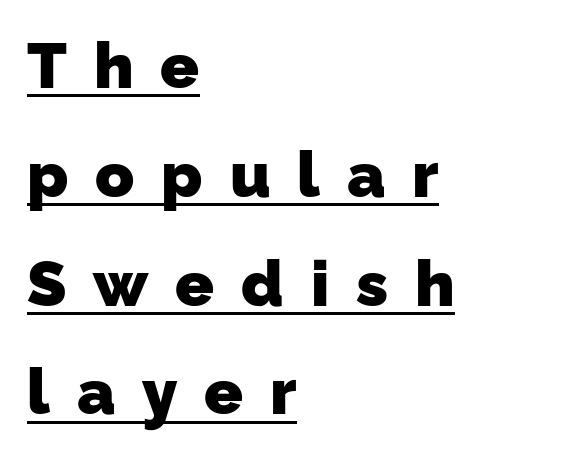
One-word summary of the alignment: left. Students, this is bold: see how much ink each stroke carries. A typesetter would call this proportional, since set widths differ per character. Somebody hit Ctrl+U on this one — the words are underlined. How would I describe the line gaps? Plain and ordinary. The letters are spread apart with noticeably loose tracking.
